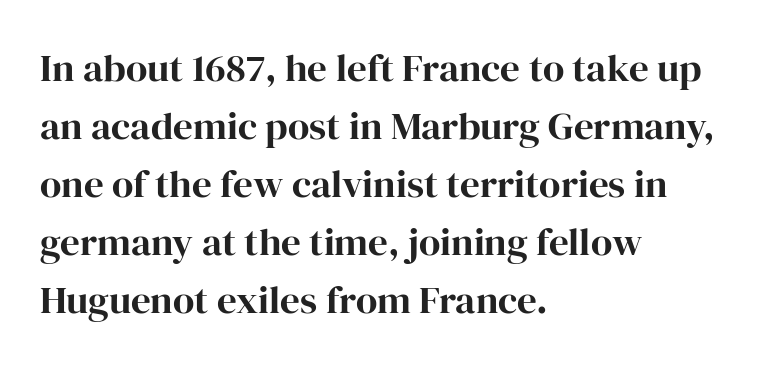
Q: Is the text bold? A: Yes.
Q: Is the text italic (slanted)? A: No, it is upright.
Q: Is the typeface a serif or a sans-serif typeface? A: Serif.
Q: Is the text underlined? A: No.
Q: How is the paragraph aligned? A: Left-aligned.
Q: Is the spacing between letters normal or unusually wide? A: Normal.
Q: Is the spacing between lines tight, normal or loose? A: Normal.
Q: Width (condensed, normal, or wide)? A: Normal.
Q: Stroke contrast? A: High.
Q: x-height? A: Medium.
Q: Monospaced? A: No.
